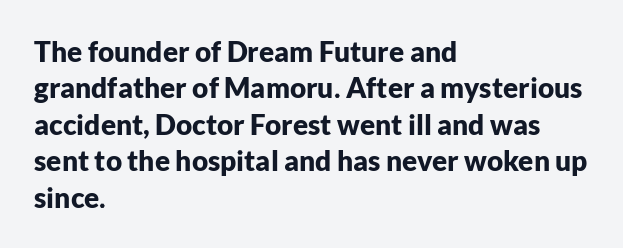
Has an underline been added? It has not. There is no visible air inserted between adjacent glyphs. The ragged edge is on the right, which tells us the setting is flush left. Look at the stroke-to-counter ratio: heavy, a bold. A sans-serif font was chosen for this passage.
